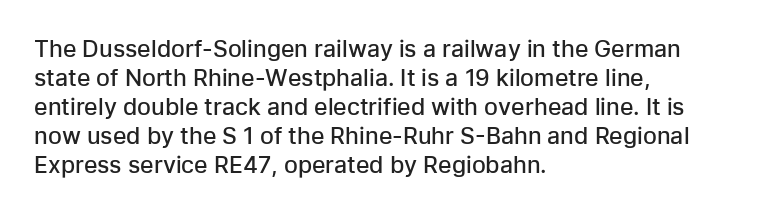
{"italic": "no", "bold": "semi", "underline": "no", "align": "left", "line_spacing": "normal", "line_spacing_ratio": 1.26, "letter_spacing": "normal", "letter_spacing_em": 0.0, "glyph_px": 23}
